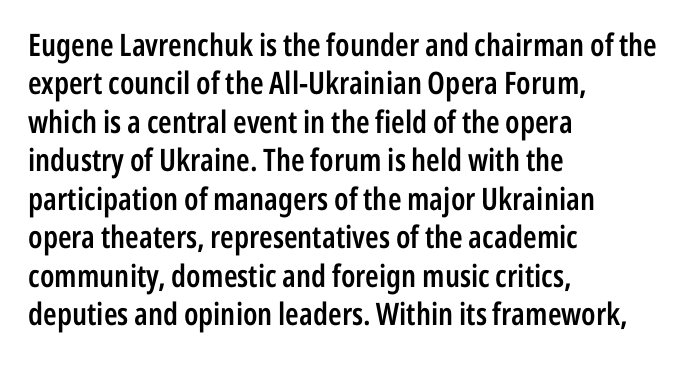
{"serif": "no", "italic": "no", "bold": "semi", "weight": "semibold", "width": "condensed", "stroke_contrast": "low", "x_height": "medium", "monospaced": "no", "underline": "no", "align": "left", "line_spacing_ratio": 1.24, "letter_spacing": "normal", "letter_spacing_em": 0.0, "glyph_px": 31}
